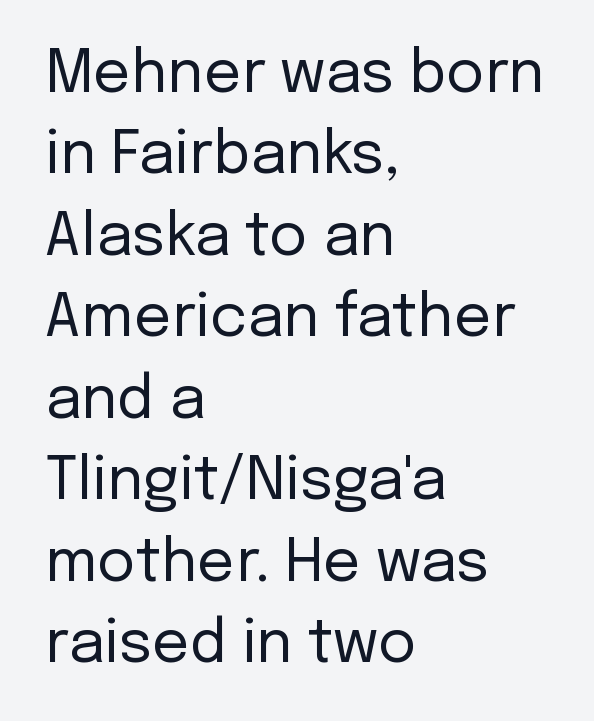
Alignment: flush left. This block has exactly the height ordinary leading produces. Vertical strokes here are truly vertical. The text was rendered using a sans face with plain stroke endings.
